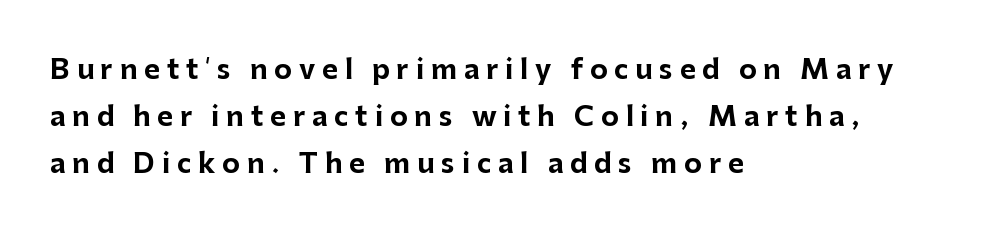
The image shows 27 px bold type, upright; set left-aligned, line spacing 1.75x, unusually wide letter spacing (+0.25 em), not underlined.
